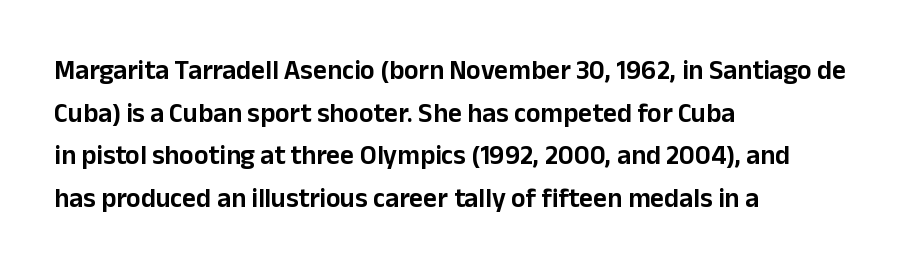
{"italic": "no", "underline": "no", "align": "left", "line_spacing": "normal", "line_spacing_ratio": 1.58, "letter_spacing": "normal", "letter_spacing_em": 0.0, "glyph_px": 27}
